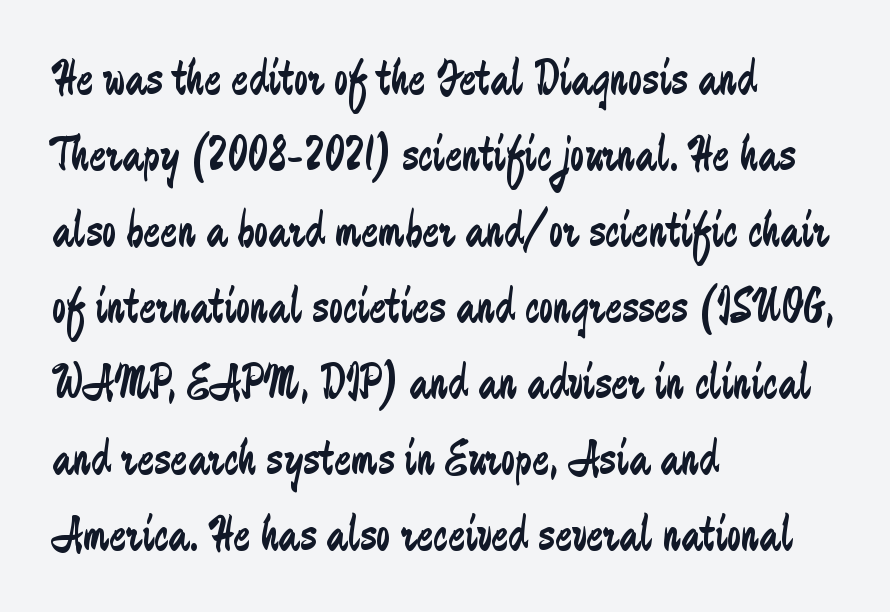
The face looks like a standard text weight, possibly lighter. The glyphs are unaccompanied by any horizontal stroke below them. Tracking value appears to be zero — textbook default spacing.
